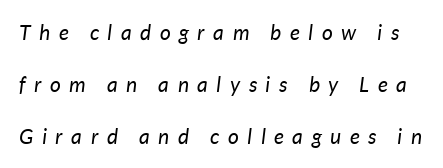
The image shows 21 px text type, italic (leaning right); set loose line spacing (2.47x), unusually wide letter spacing (+0.41 em), not underlined.
